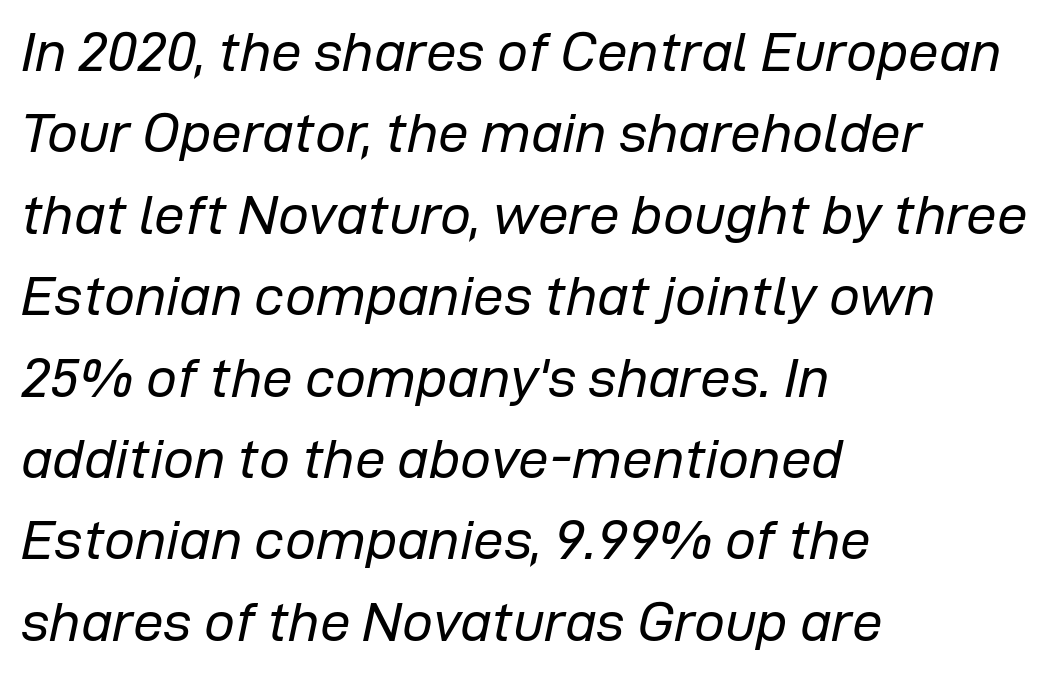
Proportional: the letters do not fall into vertical columns. No word sits above an underline. Slant detected: the letters are inclined. The face looks like a standard text weight, possibly lighter.
